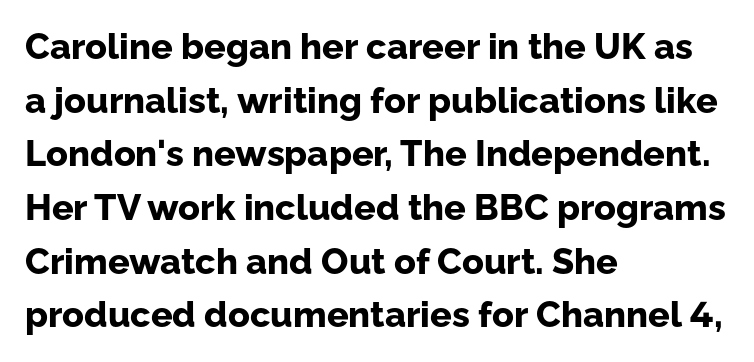
Compared with typical paragraphs, the rows here are spaced about the same. It's the straight-up-and-down kind of type. Each letter's strokes conclude bluntly, with no projecting serifs. Inter-character spacing is left at the font's built-in metrics.
